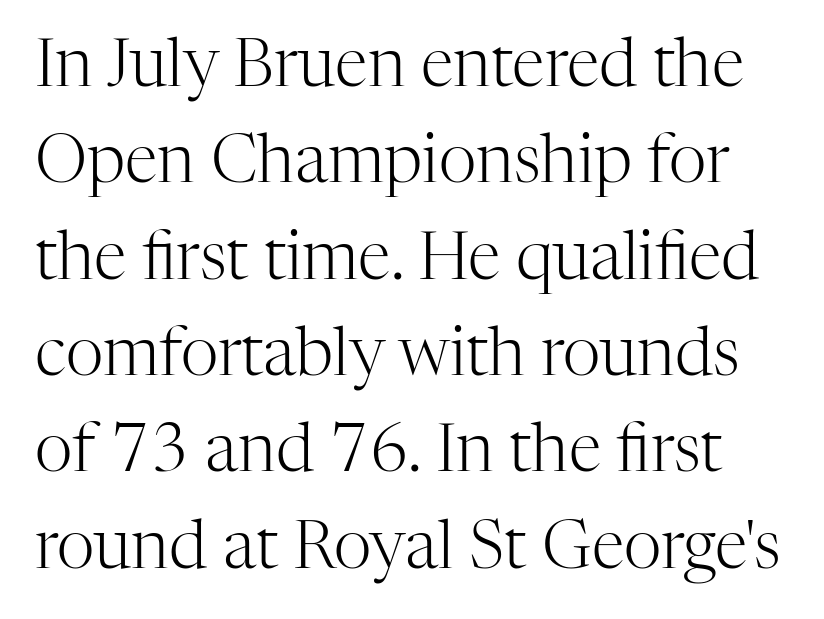
Only glyphs here, with clear space below each row. The face looks like a standard text weight, possibly lighter. The type is set solid horizontally, with unmodified tracking. This rendering employs a face with finishing strokes, i.e., a serif. A normal amount of white space separates one row of letters from the next.
